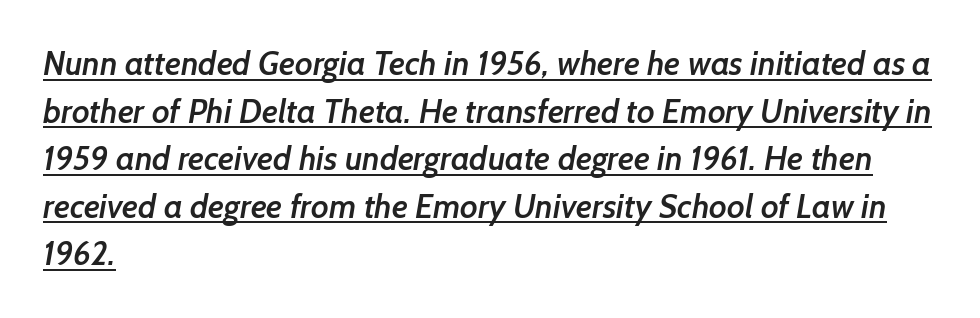
{"serif": "no", "bold": "semi", "weight": "semibold", "width": "normal", "stroke_contrast": "low", "x_height": "medium", "monospaced": "no", "underline": "yes", "align": "left", "line_spacing": "normal", "line_spacing_ratio": 1.44, "letter_spacing": "normal", "letter_spacing_em": 0.0, "glyph_px": 33}
